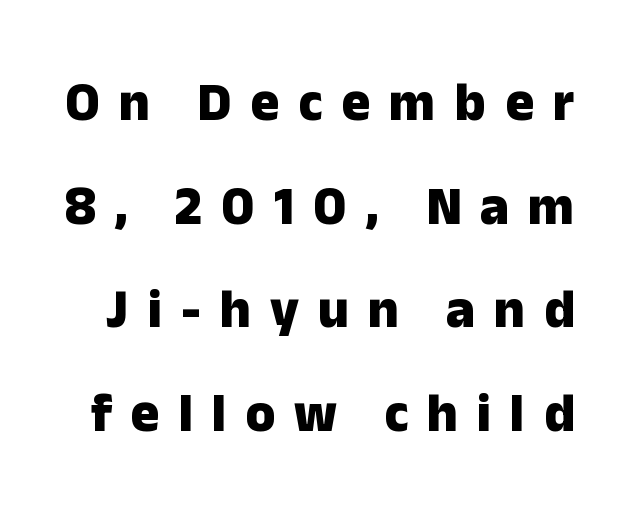
The image shows 54 px heavy sans-serif type, upright; set loose line spacing (1.92x), unusually wide letter spacing (+0.35 em), not underlined; low stroke contrast and a medium x-height.
